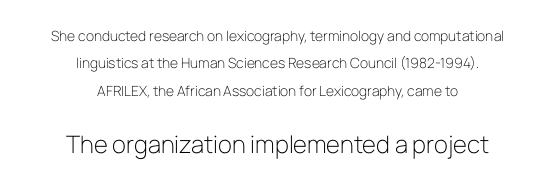
{"italic": "no", "bold": "no", "underline": "no", "align": "center", "line_spacing": "loose", "line_spacing_ratio": 1.95, "letter_spacing": "normal", "letter_spacing_em": 0.0, "larger_block": "second", "size_ratio": 1.71, "glyph_px": 24}
